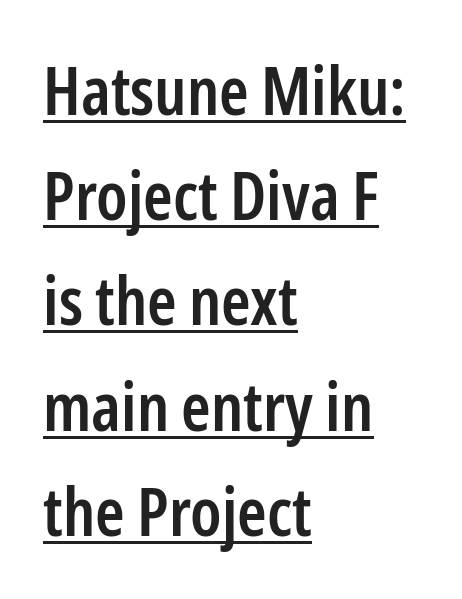
{"serif": "no", "italic": "no", "bold": "semi", "weight": "semibold", "width": "condensed", "stroke_contrast": "low", "x_height": "medium", "monospaced": "no", "underline": "yes", "align": "left", "line_spacing": "normal", "line_spacing_ratio": 1.57, "letter_spacing": "normal", "letter_spacing_em": 0.0, "glyph_px": 67}
